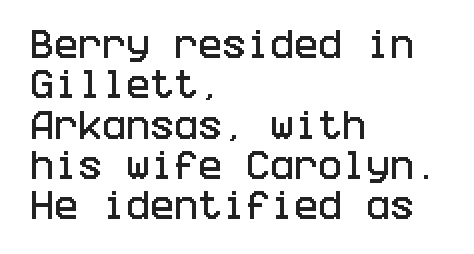
{"serif": "no", "italic": "no", "width": "condensed", "stroke_contrast": "low", "x_height": "large", "underline": "no", "align": "left", "line_spacing": "normal", "line_spacing_ratio": 1.26, "letter_spacing": "normal", "letter_spacing_em": 0.0, "glyph_px": 32}
